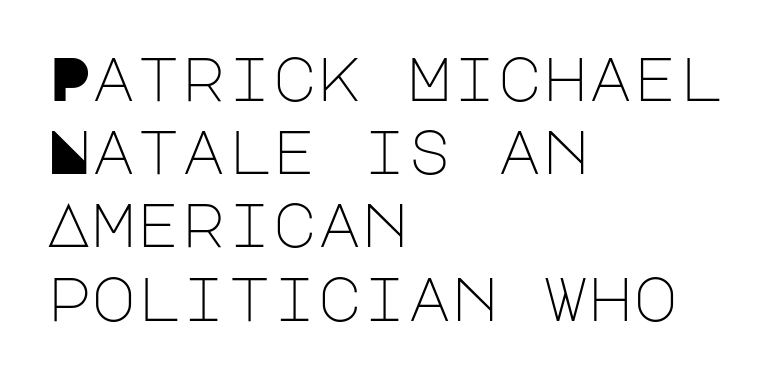
{"serif": "no", "italic": "no", "bold": "no", "weight": "light", "width": "normal", "stroke_contrast": "low", "x_height": "large", "underline": "no", "align": "left", "line_spacing_ratio": 1.2, "letter_spacing": "normal", "letter_spacing_em": 0.0, "glyph_px": 61}
